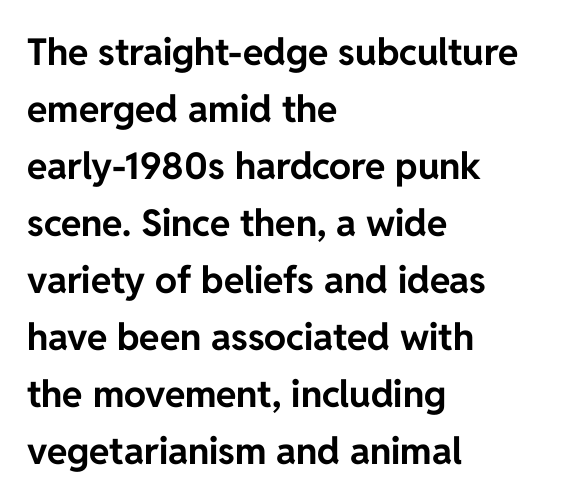
Q: Is the text bold? A: Yes.
Q: Is the text italic (slanted)? A: No, it is upright.
Q: Is the typeface a serif or a sans-serif typeface? A: Sans-serif.
Q: Is the text underlined? A: No.
Q: How is the paragraph aligned? A: Left-aligned.
Q: Is the spacing between letters normal or unusually wide? A: Normal.
Q: Is the spacing between lines tight, normal or loose? A: Normal.
Q: Width (condensed, normal, or wide)? A: Normal.
Q: Stroke contrast? A: Low.
Q: x-height? A: Medium.
Q: Monospaced? A: No.
